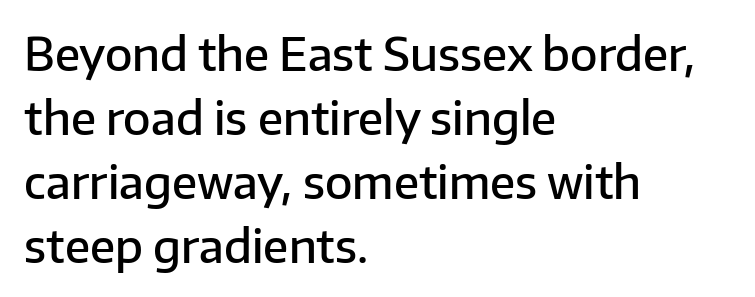
The image shows 45 px semibold sans-serif type, upright; set left-aligned, normal line spacing (1.42x), normal letter spacing, not underlined; low stroke contrast and a medium x-height.
